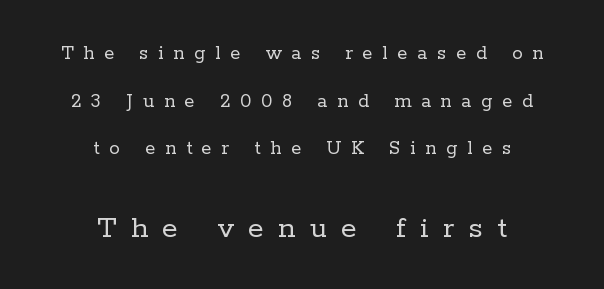
Ascenders rise straight up at ninety degrees. Character size in the trailing block exceeds that of the leading block. Note: serifs present on the glyphs. Loosely led — the rows are spread out. Each letter keeps its own natural width here, so spacing adapts to shape.
